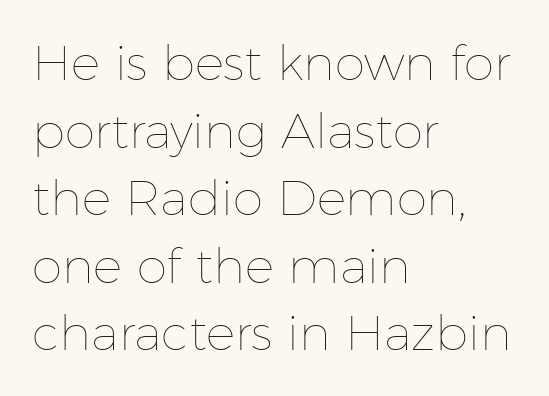
The image shows 49 px thin type, upright; set left-aligned, normal line spacing (1.38x), normal letter spacing, not underlined; low stroke contrast and a medium x-height.
